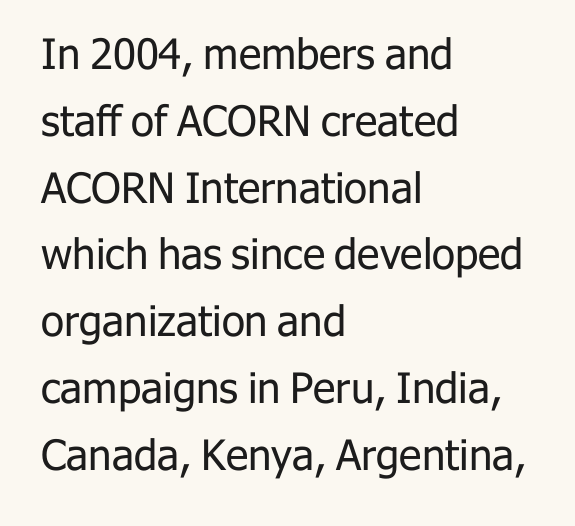
The image shows 42 px regular-weight sans-serif type, upright; set left-aligned, normal line spacing (1.59x), normal letter spacing, not underlined; low stroke contrast and a medium x-height.
